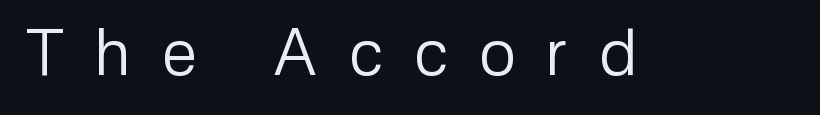
Letters rest on an invisible, unmarked baseline. This sample uses expanded letter spacing, leaving extra air between glyphs. Type style note: lacks serifs. The passage shown is not bold in any degree.
